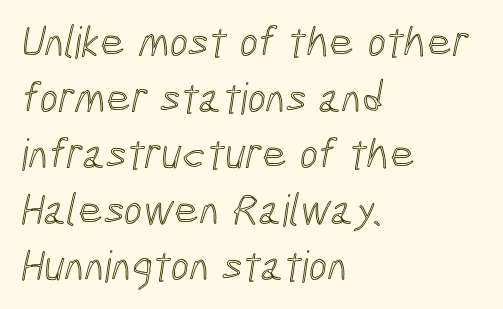
Beneath every word, the page is bare. Each word holds together tightly as a unit, with standard inter-letter gaps. Whoever set this chose a conventional vertical rhythm. Each line starts at the same left margin while the right side varies.
